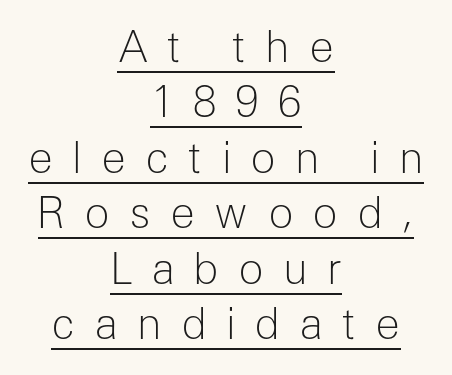
A normal amount of white space separates one row of letters from the next. Weight: regular or lighter. The passage shown has open, widely tracked lettering throughout. Is the block centered? Yes — each line is placed symmetrically about the middle. Ascenders rise straight up at ninety degrees. The face used here is a sans, in the tradition of grotesques and geometrics.
